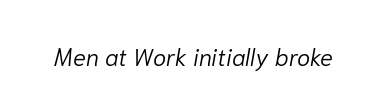
Q: Is the text bold? A: No.
Q: Is the text italic (slanted)? A: Yes, it leans right by about 10 degrees.
Q: Is the text underlined? A: No.
Q: Is the spacing between letters normal or unusually wide? A: Normal.
